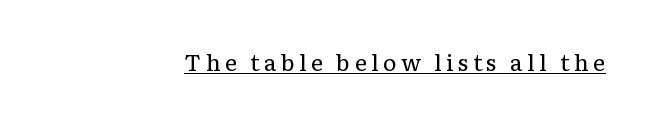
One-word summary of the alignment: right. The characters are drawn with everyday or finer stroke widths. Nope, not italic — everything's standing straight. You can see a thin bar hugging the bottom of the glyphs.
